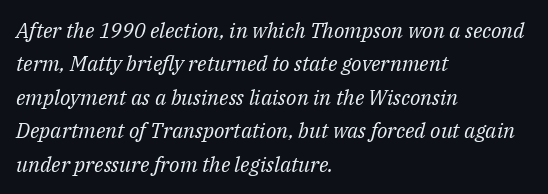
The typeface has the unassuming heft of standard copy or less. The setting favours the left margin, as ordinary paragraphs usually do. If you measured baseline to baseline, you'd find a middling distance. These lines keep a tight, regular rhythm from letter to letter.
